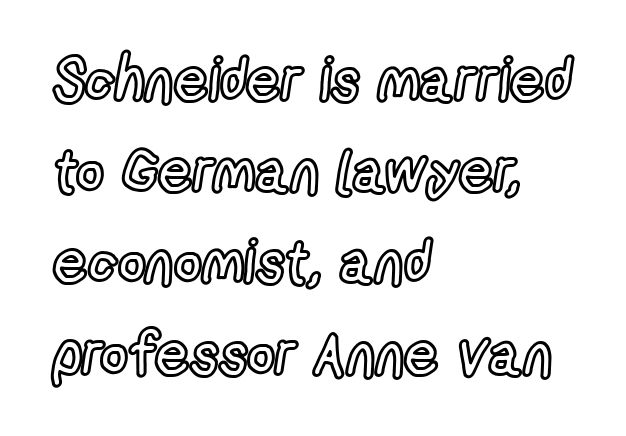
Q: Is the text italic (slanted)? A: Yes.
Q: Is the text underlined? A: No.
Q: How is the paragraph aligned? A: Left-aligned.
Q: Is the spacing between letters normal or unusually wide? A: Normal.
Q: Is the spacing between lines tight, normal or loose? A: Normal.
Q: Width (condensed, normal, or wide)? A: Condensed.
Q: x-height? A: Medium.
Q: Monospaced? A: No.
